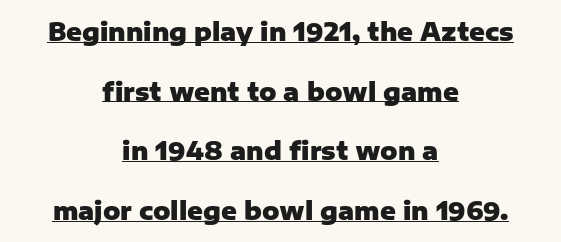
Q: Is the text bold? A: Yes.
Q: Is the text italic (slanted)? A: No, it is upright.
Q: Is the text underlined? A: Yes.
Q: How is the paragraph aligned? A: Centered.
Q: Is the spacing between letters normal or unusually wide? A: Normal.
Q: Is the spacing between lines tight, normal or loose? A: Loose.
